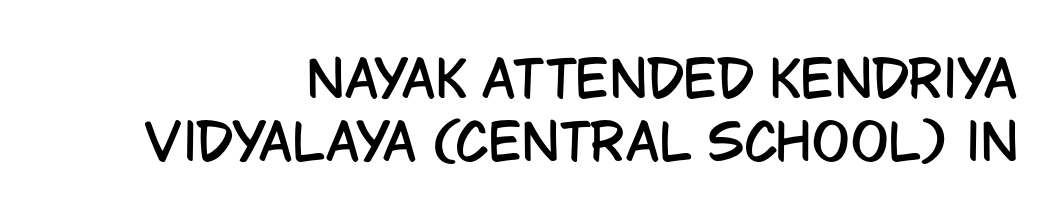
{"serif": "no", "italic": "no", "width": "condensed", "stroke_contrast": "low", "x_height": "large", "monospaced": "no", "underline": "no", "align": "right", "line_spacing": "normal", "line_spacing_ratio": 1.27, "letter_spacing": "normal", "letter_spacing_em": 0.0, "glyph_px": 50}
